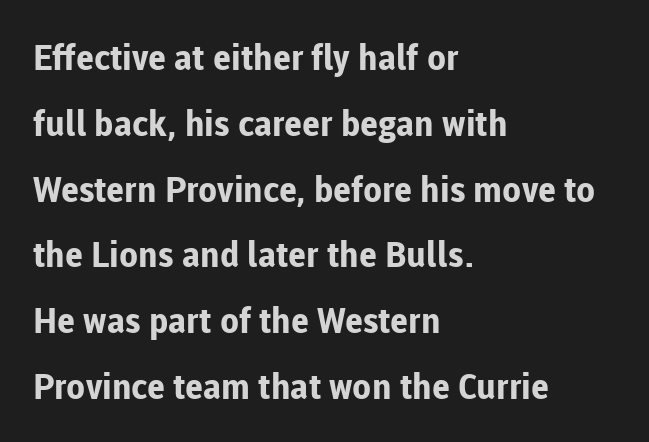
Q: Is the text bold? A: Yes.
Q: Is the text italic (slanted)? A: No, it is upright.
Q: Is the typeface a serif or a sans-serif typeface? A: Sans-serif.
Q: Is the text underlined? A: No.
Q: How is the paragraph aligned? A: Left-aligned.
Q: Is the spacing between letters normal or unusually wide? A: Normal.
Q: Width (condensed, normal, or wide)? A: Normal.
Q: Stroke contrast? A: Low.
Q: x-height? A: Medium.
Q: Monospaced? A: No.
